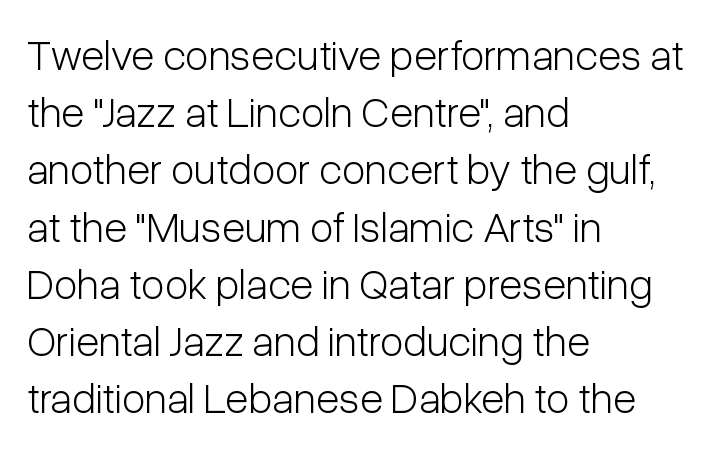
{"serif": "no", "italic": "no", "bold": "no", "weight": "light", "width": "condensed", "stroke_contrast": "low", "x_height": "medium", "monospaced": "no", "underline": "no", "align": "left", "line_spacing": "normal", "line_spacing_ratio": 1.33, "letter_spacing": "normal", "letter_spacing_em": 0.0, "glyph_px": 43}
